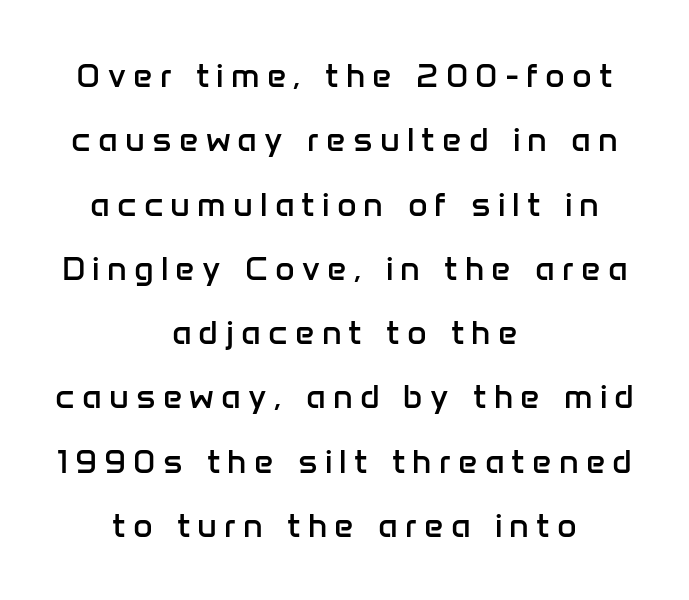
No heavy texture on the line: the type isn't bold. A student would call this center alignment; a typographer would say set centered. Examine the stroke ends and you'll find no serifs. Posture: straight, roman, zero tilt. A clean baseline with only descenders dipping below it.
